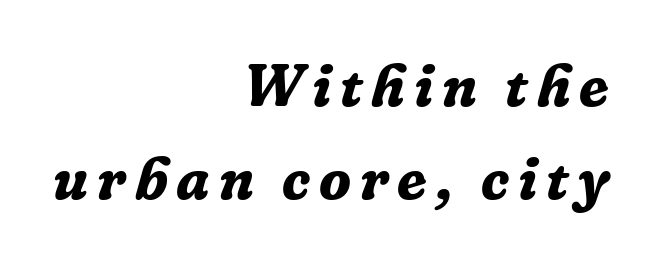
{"serif": "yes", "italic": "yes", "lean": "right", "slant_degrees": 16, "bold": "yes", "weight": "bold", "width": "normal", "stroke_contrast": "low", "x_height": "medium", "monospaced": "no", "underline": "no", "align": "right", "line_spacing": "normal", "line_spacing_ratio": 1.58, "glyph_px": 59}
